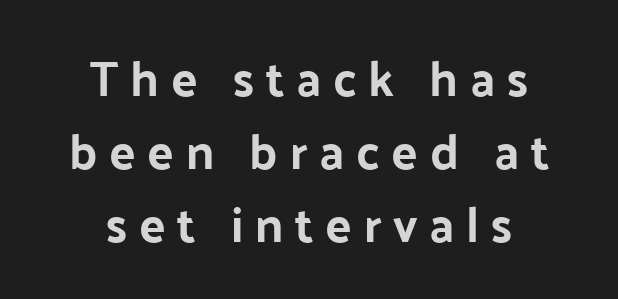
The image shows 49 px bold sans-serif type, upright; set centered, normal line spacing (1.49x), unusually wide letter spacing (+0.24 em), not underlined; low stroke contrast and a medium x-height.
